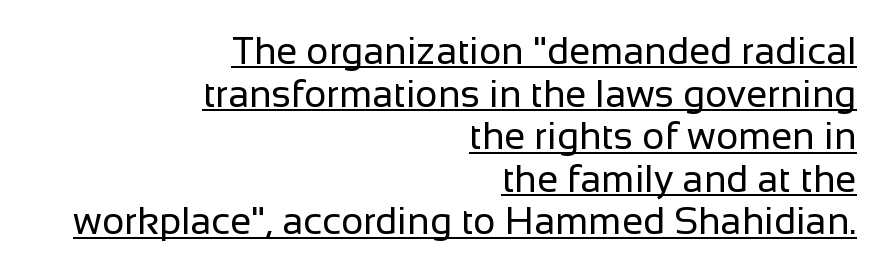
{"serif": "no", "italic": "no", "bold": "no", "weight": "regular", "width": "normal", "stroke_contrast": "low", "x_height": "medium", "monospaced": "no", "underline": "yes", "align": "right", "line_spacing": "tight", "line_spacing_ratio": 1.12, "letter_spacing": "normal", "letter_spacing_em": 0.0, "glyph_px": 38}
